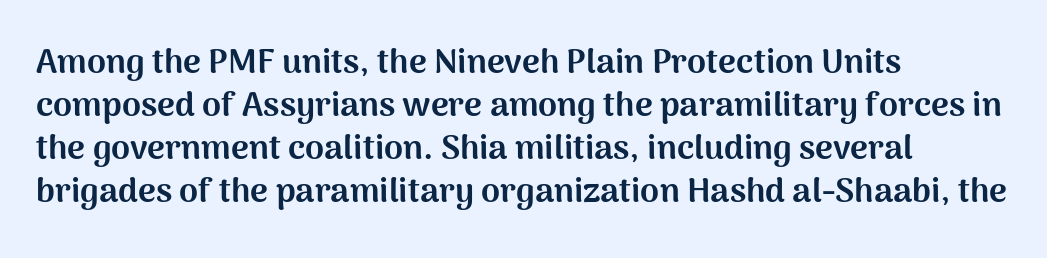
{"serif": "no", "italic": "no", "bold": "yes", "weight": "bold", "width": "normal", "stroke_contrast": "medium", "x_height": "medium", "monospaced": "no", "underline": "no", "align": "left", "line_spacing": "normal", "line_spacing_ratio": 1.26, "letter_spacing": "normal", "letter_spacing_em": 0.0, "glyph_px": 34}
